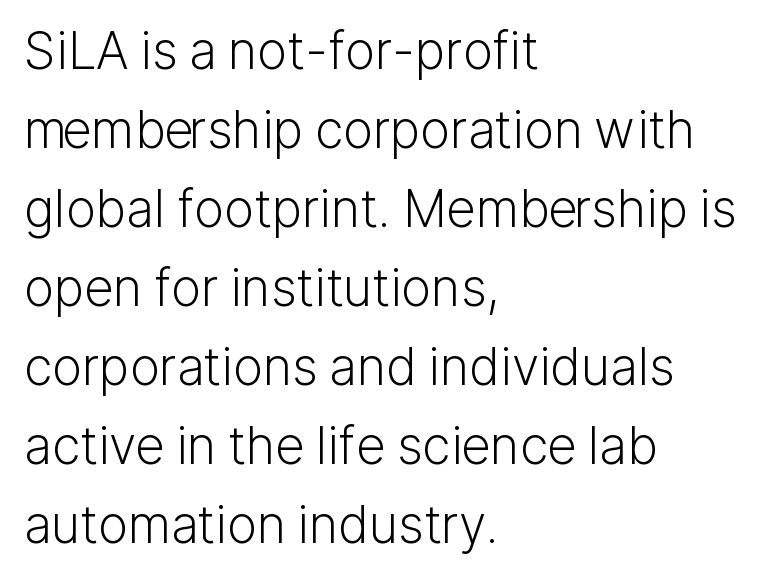
{"serif": "no", "italic": "no", "bold": "no", "weight": "light", "width": "normal", "stroke_contrast": "low", "x_height": "medium", "monospaced": "no", "underline": "no", "align": "left", "line_spacing": "normal", "line_spacing_ratio": 1.55, "letter_spacing": "normal", "letter_spacing_em": 0.0, "glyph_px": 51}
